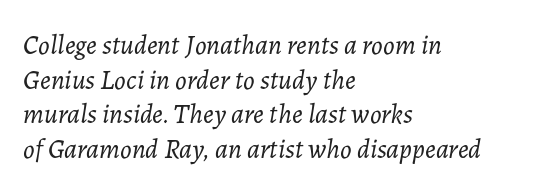
Q: Is the text bold? A: No.
Q: Is the text italic (slanted)? A: Yes, it leans right by about 7 degrees.
Q: Is the text underlined? A: No.
Q: How is the paragraph aligned? A: Left-aligned.
Q: Is the spacing between letters normal or unusually wide? A: Normal.
Q: Is the spacing between lines tight, normal or loose? A: Normal.
